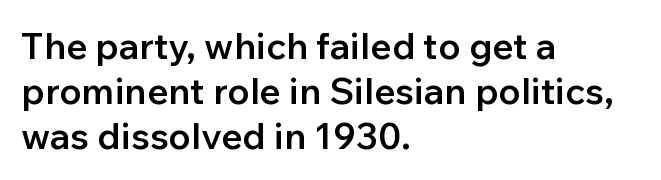
The image shows 37 px semibold sans-serif type, upright; set left-aligned, line spacing 1.21x, normal letter spacing, not underlined; low stroke contrast and a medium x-height.
